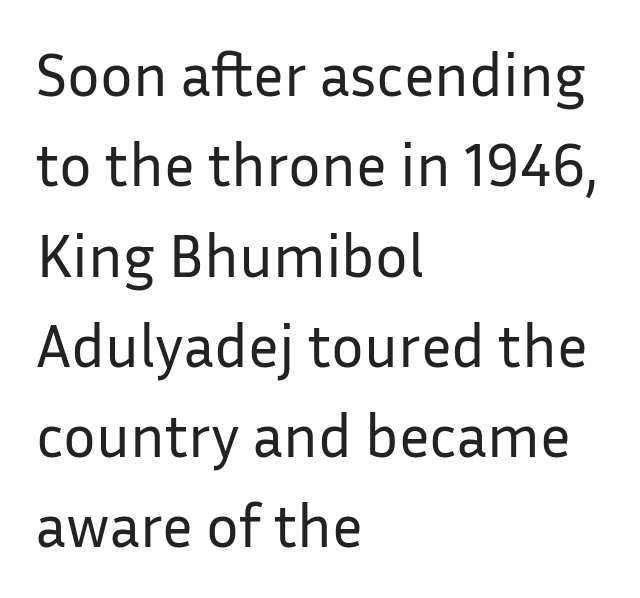
{"serif": "no", "italic": "no", "bold": "no", "weight": "regular", "width": "normal", "stroke_contrast": "low", "x_height": "medium", "monospaced": "no", "underline": "no", "align": "left", "line_spacing": "normal", "line_spacing_ratio": 1.48, "letter_spacing": "normal", "letter_spacing_em": 0.0, "glyph_px": 61}
